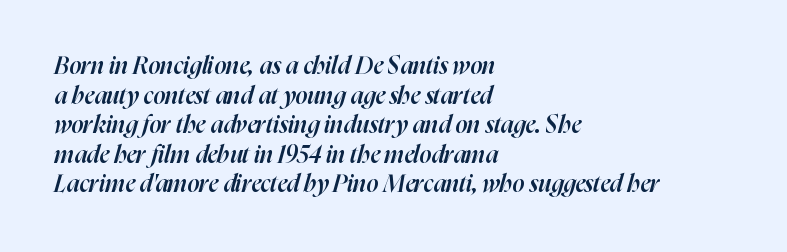
{"italic": "yes", "lean": "right", "slant_degrees": 16, "bold": "semi", "underline": "no", "align": "left", "line_spacing_ratio": 1.23, "letter_spacing": "normal", "letter_spacing_em": 0.0, "glyph_px": 24}
